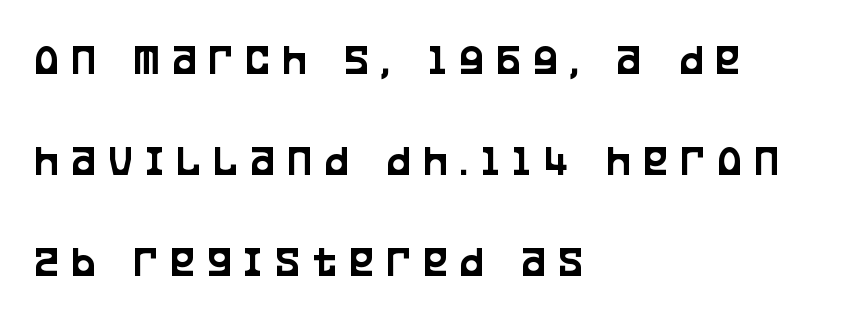
Q: Is the text italic (slanted)? A: No, it is upright.
Q: Is the typeface a serif or a sans-serif typeface? A: Sans-serif.
Q: Is the text underlined? A: No.
Q: How is the paragraph aligned? A: Left-aligned.
Q: Is the spacing between letters normal or unusually wide? A: Unusually wide.
Q: Is the spacing between lines tight, normal or loose? A: Loose.
Q: Width (condensed, normal, or wide)? A: Condensed.
Q: Stroke contrast? A: Low.
Q: x-height? A: Large.
Q: Monospaced? A: No.
